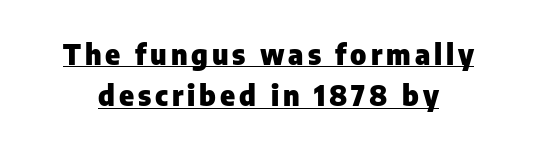
Q: Is the text bold? A: Yes.
Q: Is the text italic (slanted)? A: No, it is upright.
Q: Is the typeface a serif or a sans-serif typeface? A: Sans-serif.
Q: Is the text underlined? A: Yes.
Q: Is the spacing between lines tight, normal or loose? A: Normal.
Q: Width (condensed, normal, or wide)? A: Normal.
Q: Stroke contrast? A: Low.
Q: x-height? A: Medium.
Q: Monospaced? A: No.
